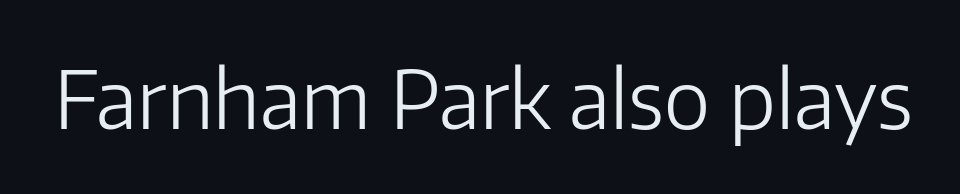
The image shows 79 px light sans-serif type, upright; set normal letter spacing, not underlined; low stroke contrast and a medium x-height.
